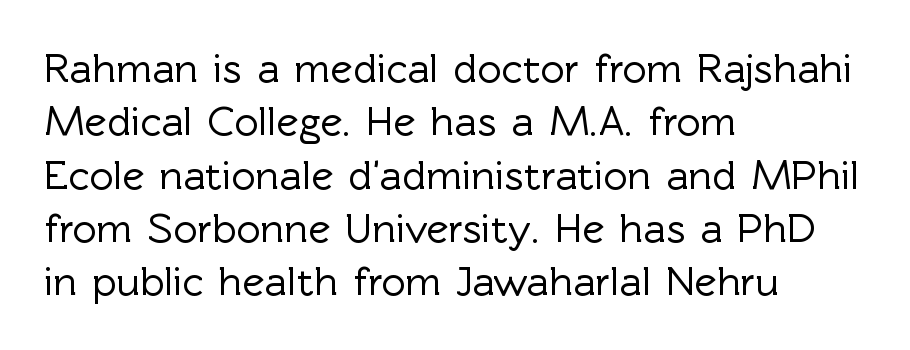
Q: Is the text italic (slanted)? A: No, it is upright.
Q: Is the typeface a serif or a sans-serif typeface? A: Sans-serif.
Q: Is the text underlined? A: No.
Q: How is the paragraph aligned? A: Left-aligned.
Q: Is the spacing between letters normal or unusually wide? A: Normal.
Q: Is the spacing between lines tight, normal or loose? A: Normal.
Q: Width (condensed, normal, or wide)? A: Normal.
Q: x-height? A: Medium.
Q: Monospaced? A: No.
